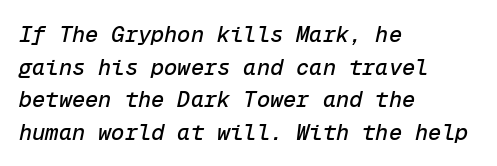
{"italic": "yes", "lean": "right", "slant_degrees": 12, "underline": "no", "align": "left", "line_spacing": "normal", "line_spacing_ratio": 1.48, "letter_spacing": "normal", "letter_spacing_em": 0.0, "glyph_px": 22}
